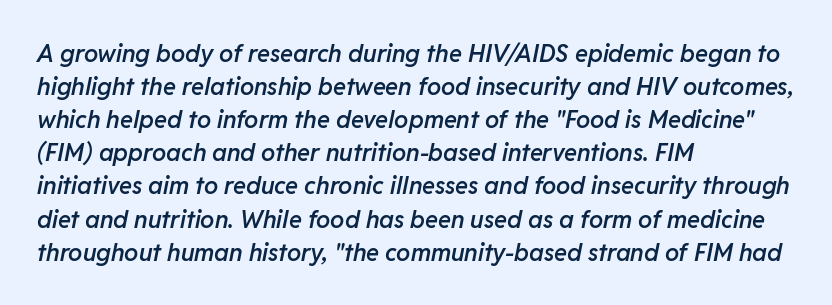
{"italic": "yes", "lean": "right", "slant_degrees": 11, "bold": "semi", "underline": "no", "align": "left", "line_spacing": "normal", "line_spacing_ratio": 1.38, "letter_spacing": "normal", "letter_spacing_em": 0.0, "glyph_px": 24}
